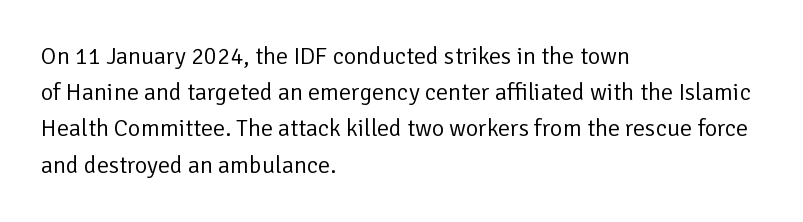
Default kerning and tracking; the words read as compact shapes. Tall strokes in this sample are plumb rather than angled. This rendering uses left alignment, leaving the right contour irregular. Students, observe: this is what conventionally led text looks like. Each stroke keeps to a modest, everyday thickness or less. Honestly, there is no underline to notice here at all.
